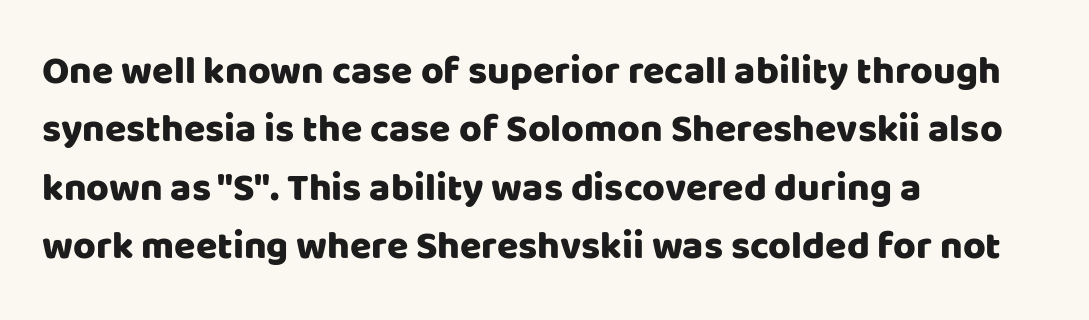
The image shows 39 px sans-serif type, upright; set left-aligned, normal line spacing (1.5x), normal letter spacing, not underlined; low stroke contrast and a large x-height.
